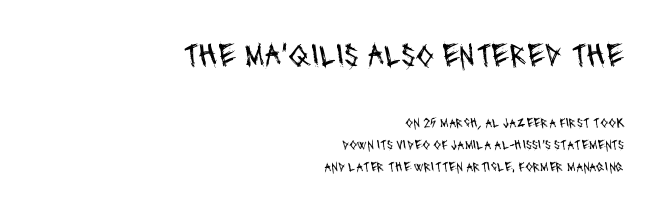
The image shows 33 px regular-weight, condensed sans-serif type; set right-aligned, normal line spacing (1.57x), normal letter spacing, not underlined; the first (top) block is 2.36x larger; medium stroke contrast and a large x-height.
